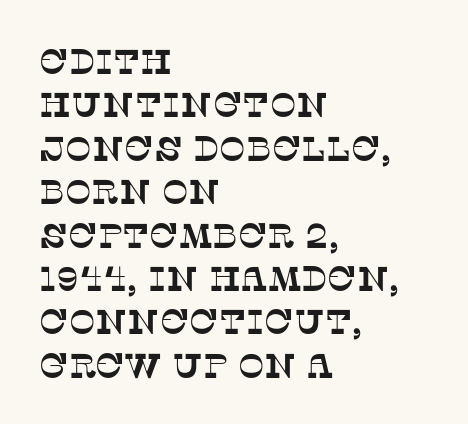
The image shows 35 px serif type; set left-aligned, line spacing 1.24x, normal letter spacing, not underlined; low stroke contrast and a large x-height.
